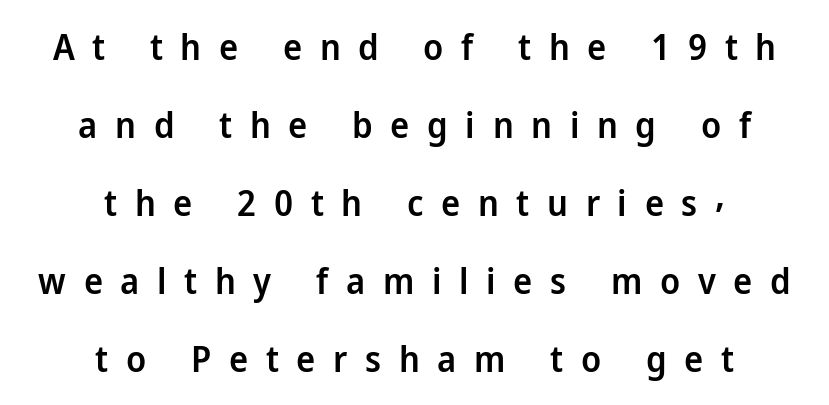
The image shows 36 px semibold sans-serif type, upright; set centered, loose line spacing (2.17x), unusually wide letter spacing (+0.49 em), not underlined; low stroke contrast and a medium x-height.
